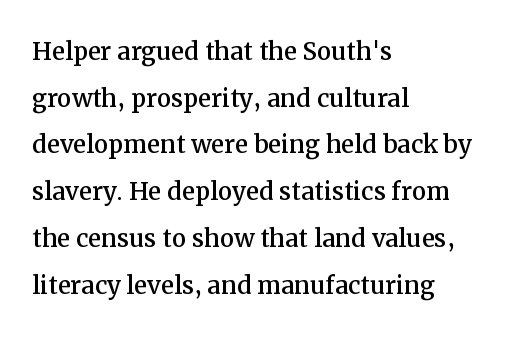
Italic: no, the glyphs are upright roman. Beneath every word, the page is bare. This rendering employs a face with finishing strokes, i.e., a serif. Line starts are locked; line ends wander.
